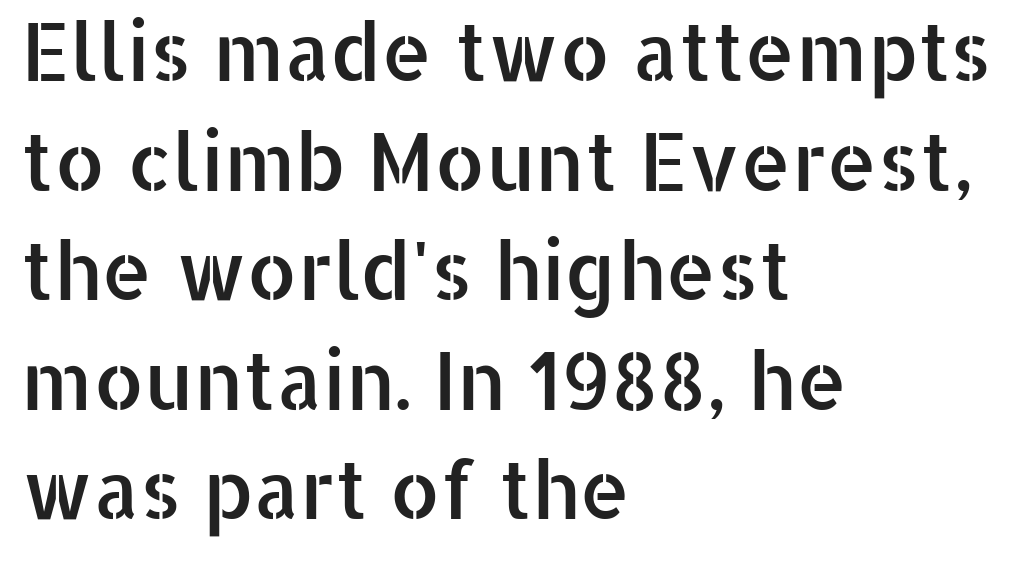
The letters stand upright; this is a roman face. The letters advance in unequal steps, a hallmark of proportional type. Letters rest on an invisible, unmarked baseline. Standard letterfit; no display-style spreading of the glyphs. The characters display no serif detailing; their extremities are plain.
